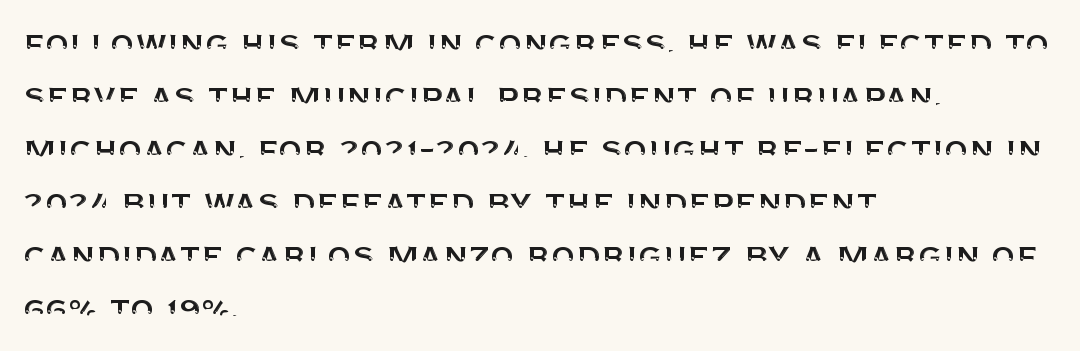
Q: Is the text italic (slanted)? A: No, it is upright.
Q: Is the typeface a serif or a sans-serif typeface? A: Sans-serif.
Q: Is the text underlined? A: No.
Q: How is the paragraph aligned? A: Left-aligned.
Q: Is the spacing between letters normal or unusually wide? A: Normal.
Q: Is the spacing between lines tight, normal or loose? A: Normal.
Q: Width (condensed, normal, or wide)? A: Normal.
Q: Stroke contrast? A: Medium.
Q: x-height? A: Large.
Q: Monospaced? A: No.
